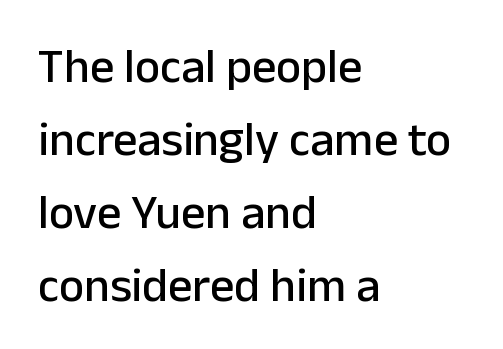
Q: Is the text italic (slanted)? A: No, it is upright.
Q: Is the typeface a serif or a sans-serif typeface? A: Sans-serif.
Q: Is the text underlined? A: No.
Q: How is the paragraph aligned? A: Left-aligned.
Q: Is the spacing between letters normal or unusually wide? A: Normal.
Q: Is the spacing between lines tight, normal or loose? A: Normal.
Q: Width (condensed, normal, or wide)? A: Normal.
Q: Stroke contrast? A: Low.
Q: x-height? A: Medium.
Q: Monospaced? A: No.
